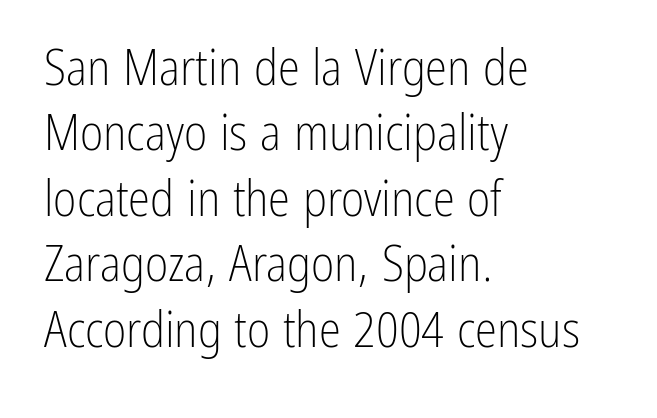
{"serif": "no", "italic": "no", "bold": "no", "weight": "light", "width": "condensed", "stroke_contrast": "low", "x_height": "medium", "monospaced": "no", "underline": "no", "align": "left", "line_spacing": "normal", "line_spacing_ratio": 1.31, "letter_spacing": "normal", "letter_spacing_em": 0.0, "glyph_px": 50}
